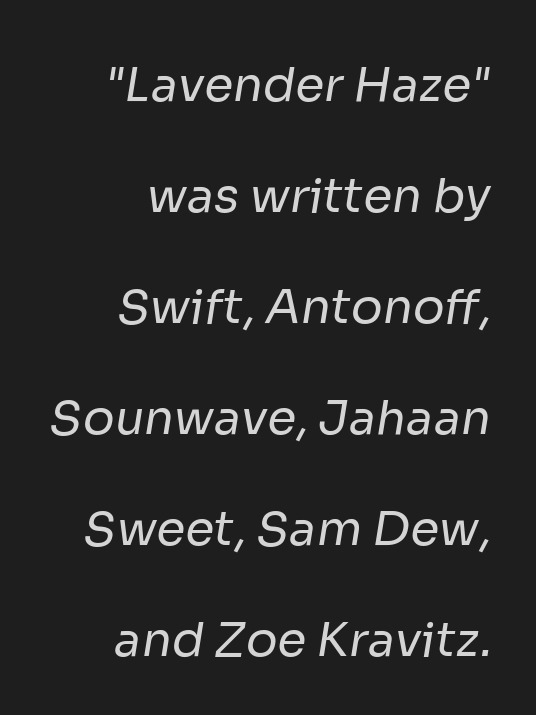
Successive baselines arrive slowly, with a big drop between each. The glyphs are unaccompanied by any horizontal stroke below them. Between one letter and the next there's only the usual sliver of space. Do the characters align in a grid? No, the font is proportional. Summary of weight: not heavy and not bold.
